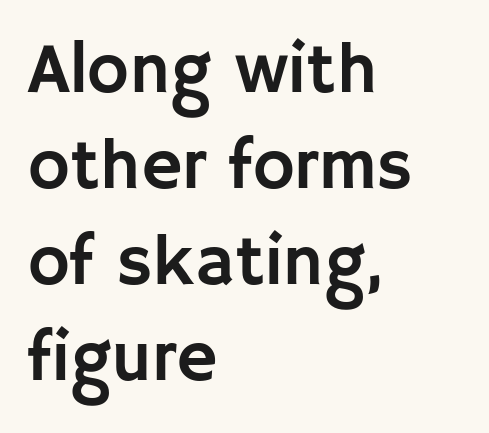
The image shows 71 px sans-serif type, upright; set left-aligned, normal line spacing (1.35x), normal letter spacing, not underlined; low stroke contrast and a large x-height.
